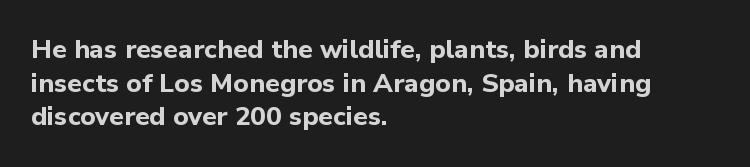
{"italic": "no", "bold": "yes", "underline": "no", "align": "left", "line_spacing": "normal", "line_spacing_ratio": 1.29, "letter_spacing": "normal", "letter_spacing_em": 0.0, "glyph_px": 26}
